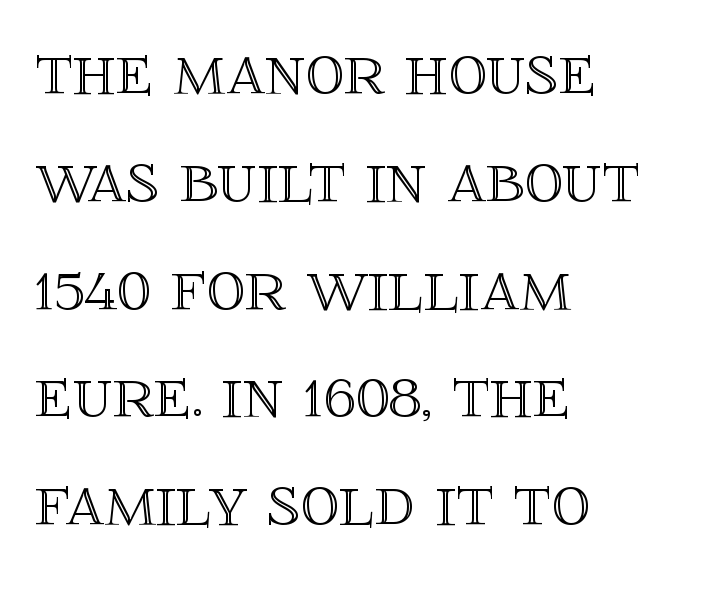
Q: Is the text italic (slanted)? A: No, it is upright.
Q: Is the text underlined? A: No.
Q: How is the paragraph aligned? A: Left-aligned.
Q: Is the spacing between letters normal or unusually wide? A: Normal.
Q: Is the spacing between lines tight, normal or loose? A: Normal.
Q: Width (condensed, normal, or wide)? A: Normal.
Q: x-height? A: Large.
Q: Monospaced? A: No.
